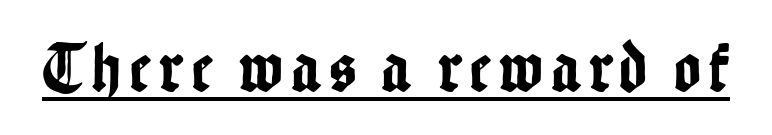
The image shows 71 px condensed sans-serif type, upright; set underlined; low stroke contrast and a medium x-height.
